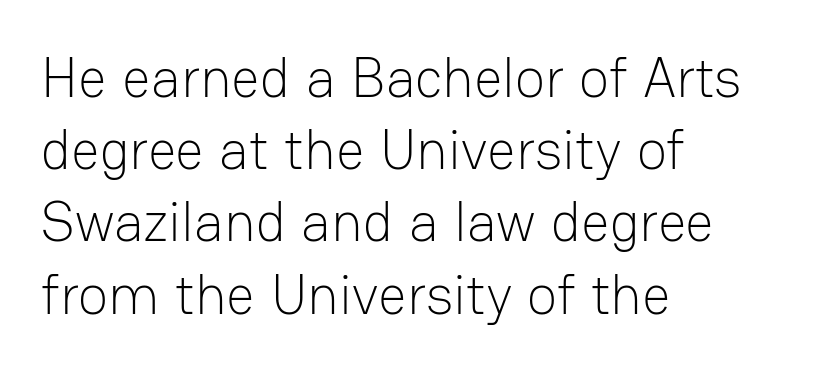
The image shows 56 px light sans-serif type, upright; set left-aligned, normal line spacing (1.29x), normal letter spacing, not underlined; low stroke contrast and a medium x-height.
